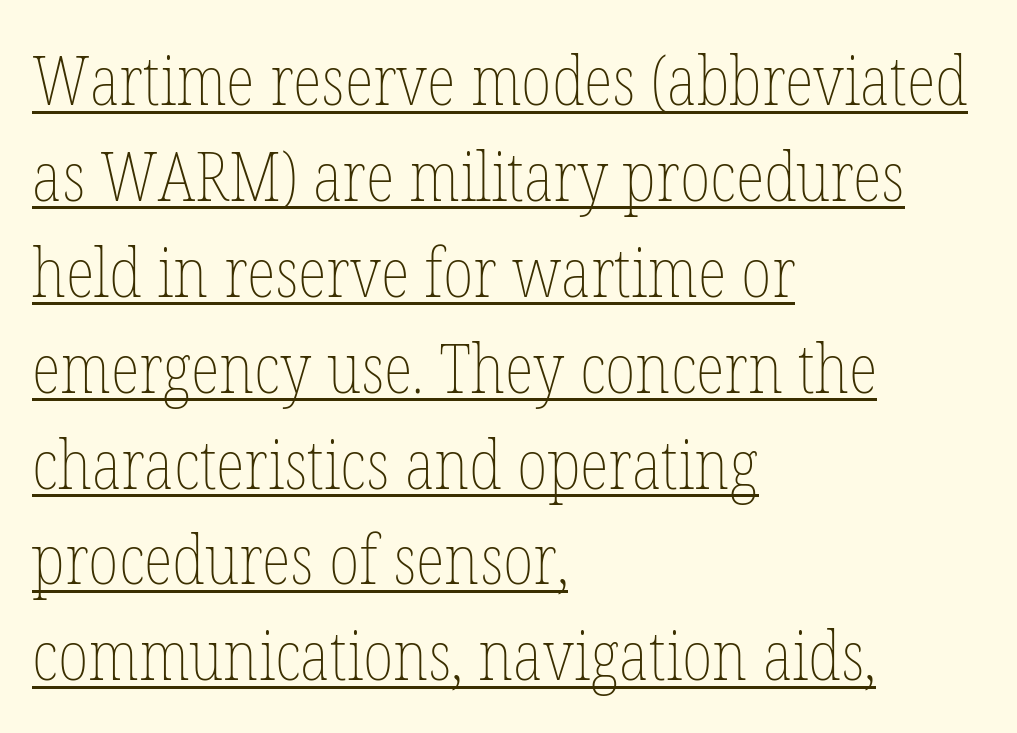
The image shows 68 px thin, condensed type, upright; set left-aligned, normal line spacing (1.41x), normal letter spacing, underlined; low stroke contrast and a medium x-height.
